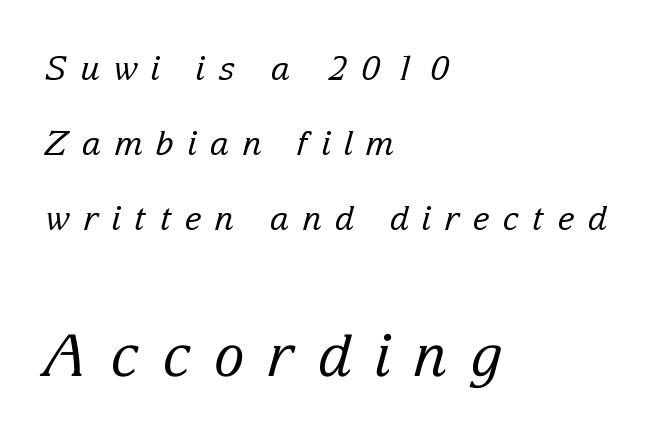
The image shows 58 px regular-weight serif type, italic (leaning right); set left-aligned, loose line spacing (2.28x), unusually wide letter spacing (+0.4 em), not underlined; the second (bottom) block is 1.76x larger; low stroke contrast and a medium x-height.
